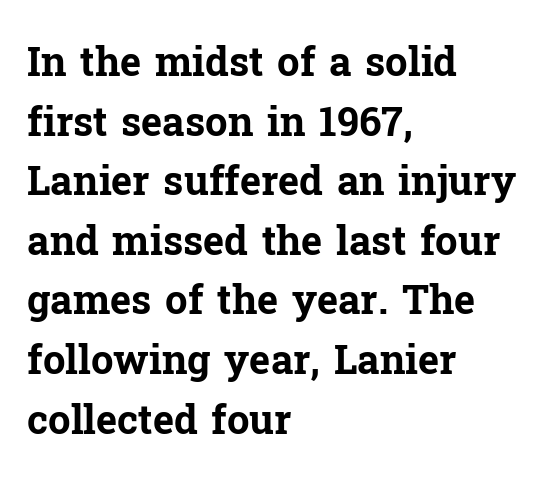
Students, note that the glyphs here touch the page at normal intervals. A student would call this left alignment; a typographer would say flush left, rag right. The rendering uses a bold face; every stroke is thick and dark. Classification — serif. Think of a printed novel: that variable character pitch is what you see here. Glance below the letters and you will spot only blank space.
